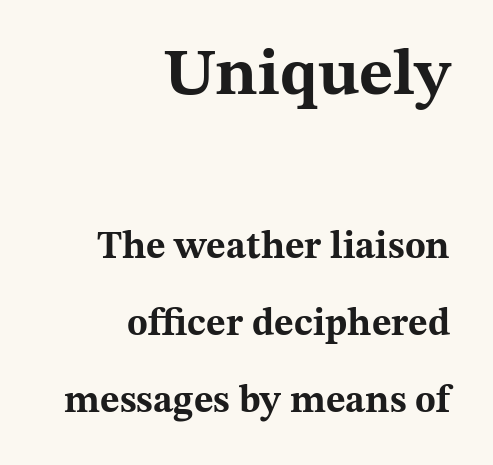
The image shows 66 px bold, wide serif type, upright; set right-aligned, loose line spacing (2.02x), normal letter spacing, not underlined; the first (top) block is 1.74x larger; medium stroke contrast and a medium x-height.
